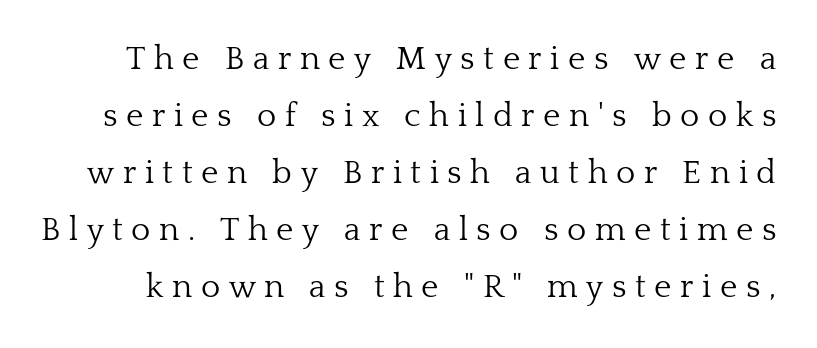
Plain, unruled lines of type. Unbolded letterforms with no extra heft. You can tell it's not italic because the verticals are truly vertical. Here the designer chose a conventional face with non-uniform glyph widths. This rendering widens character spacing well past its baseline value.
